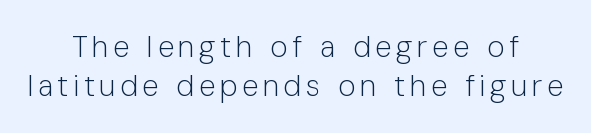
{"serif": "no", "italic": "no", "bold": "no", "weight": "light", "width": "normal", "stroke_contrast": "low", "x_height": "medium", "monospaced": "no", "underline": "no", "align": "center", "line_spacing": "normal", "line_spacing_ratio": 1.29, "glyph_px": 30}
